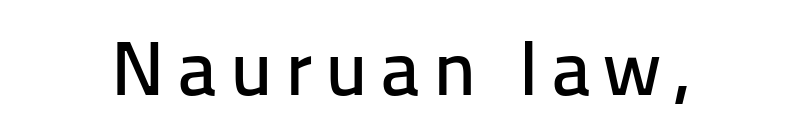
Notice how the stems are strictly vertical — no italics here. The face used here is proportionally spaced, like ordinary book or web type. Note: no serifs on the glyphs. Glance below the letters and you will spot only blank space.
